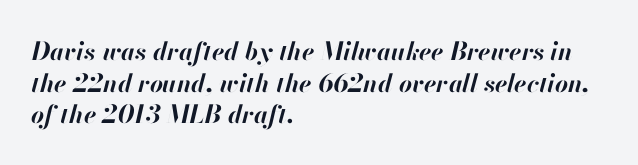
Q: Is the text bold? A: Yes.
Q: Is the text italic (slanted)? A: Yes, it leans right by about 13 degrees.
Q: Is the text underlined? A: No.
Q: How is the paragraph aligned? A: Left-aligned.
Q: Is the spacing between letters normal or unusually wide? A: Normal.
Q: Is the spacing between lines tight, normal or loose? A: Normal.
